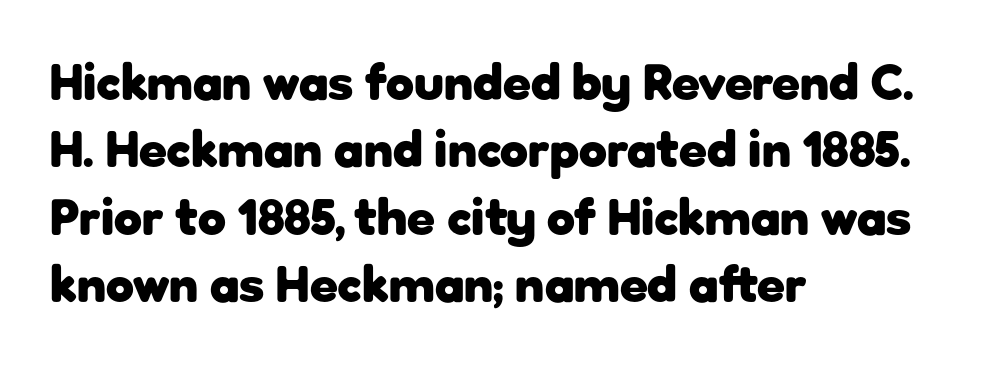
Q: Is the text bold? A: Yes.
Q: Is the text italic (slanted)? A: No, it is upright.
Q: Is the typeface a serif or a sans-serif typeface? A: Sans-serif.
Q: Is the text underlined? A: No.
Q: How is the paragraph aligned? A: Left-aligned.
Q: Is the spacing between letters normal or unusually wide? A: Normal.
Q: Is the spacing between lines tight, normal or loose? A: Normal.
Q: Width (condensed, normal, or wide)? A: Normal.
Q: Stroke contrast? A: Low.
Q: x-height? A: Medium.
Q: Monospaced? A: No.
